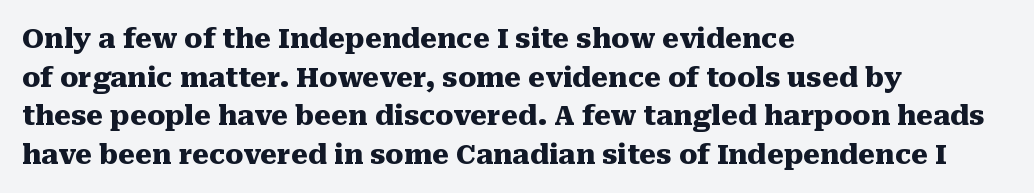
The image shows 27 px bold type, upright; set left-aligned, normal line spacing (1.43x), normal letter spacing, not underlined.
